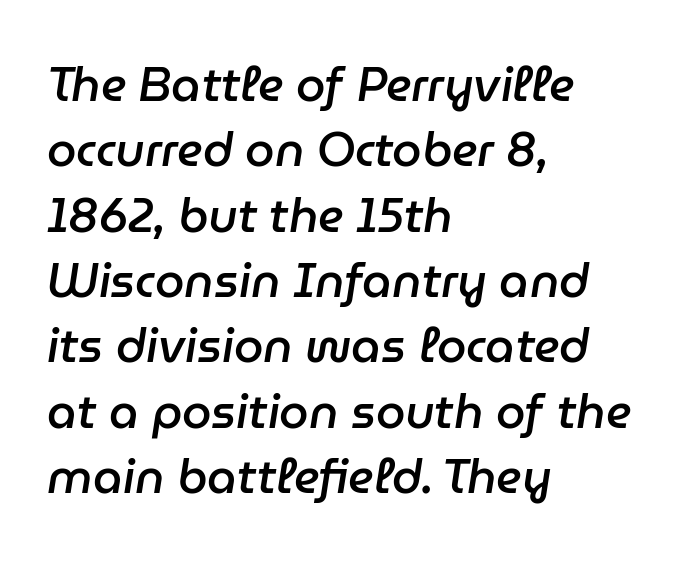
{"italic": "yes", "lean": "right", "slant_degrees": 9, "bold": "semi", "weight": "semibold", "width": "normal", "stroke_contrast": "low", "x_height": "medium", "monospaced": "no", "underline": "no", "align": "left", "line_spacing": "normal", "line_spacing_ratio": 1.39, "letter_spacing": "normal", "letter_spacing_em": 0.0, "glyph_px": 47}
